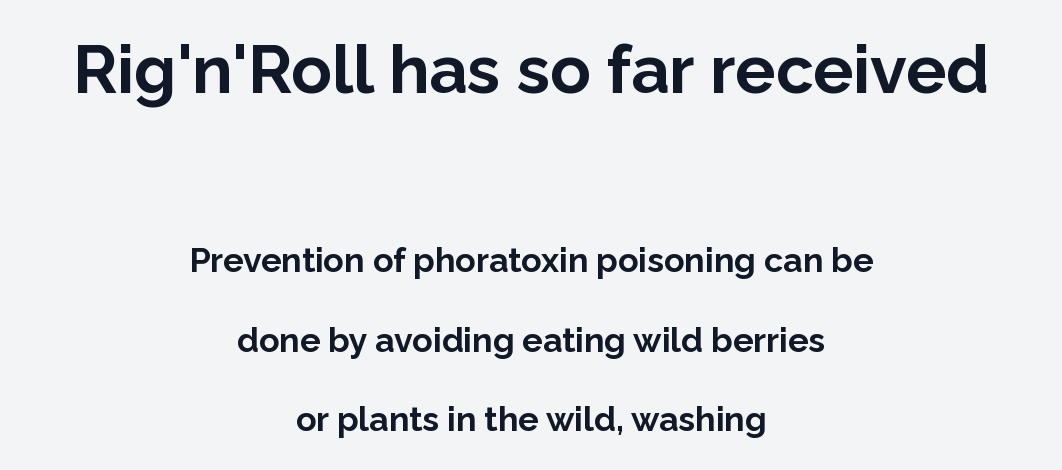
The whitespace from short lines is split evenly between both sides. In terms of letterform style, serifs are entirely absent. The passage shown begins with its larger block and ends with its smaller one. The glyphs are unaccompanied by any horizontal stroke below them.
